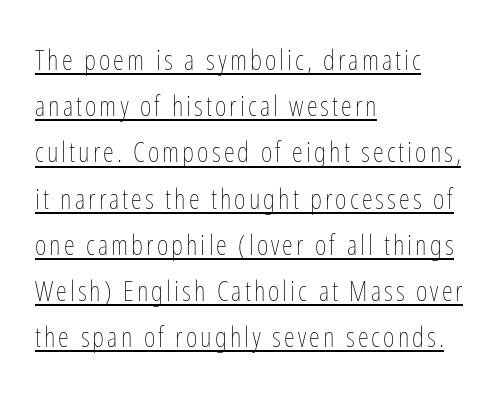
Q: Is the text bold? A: No.
Q: Is the text italic (slanted)? A: No, it is upright.
Q: Is the text underlined? A: Yes.
Q: How is the paragraph aligned? A: Left-aligned.
Q: Is the spacing between lines tight, normal or loose? A: Normal.
Q: Width (condensed, normal, or wide)? A: Condensed.
Q: Stroke contrast? A: Low.
Q: x-height? A: Medium.
Q: Monospaced? A: No.
